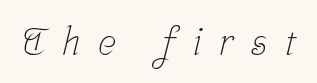
Q: Is the text bold? A: No.
Q: Is the typeface a serif or a sans-serif typeface? A: Serif.
Q: Is the text underlined? A: No.
Q: Is the spacing between letters normal or unusually wide? A: Unusually wide.
Q: Width (condensed, normal, or wide)? A: Condensed.
Q: Stroke contrast? A: Low.
Q: x-height? A: Medium.
Q: Monospaced? A: No.
